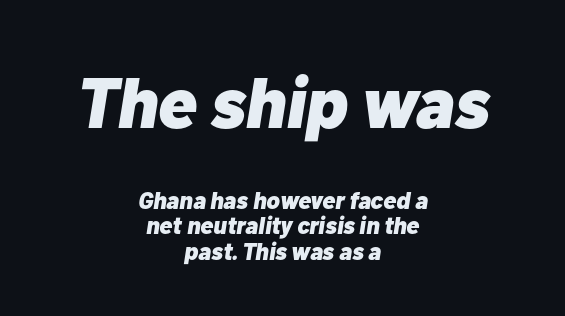
The image shows 72 px heavy type, italic (leaning right); set centered, tight line spacing (1.05x), normal letter spacing, not underlined; the first (top) block is 3.0x larger; low stroke contrast and a medium x-height.
